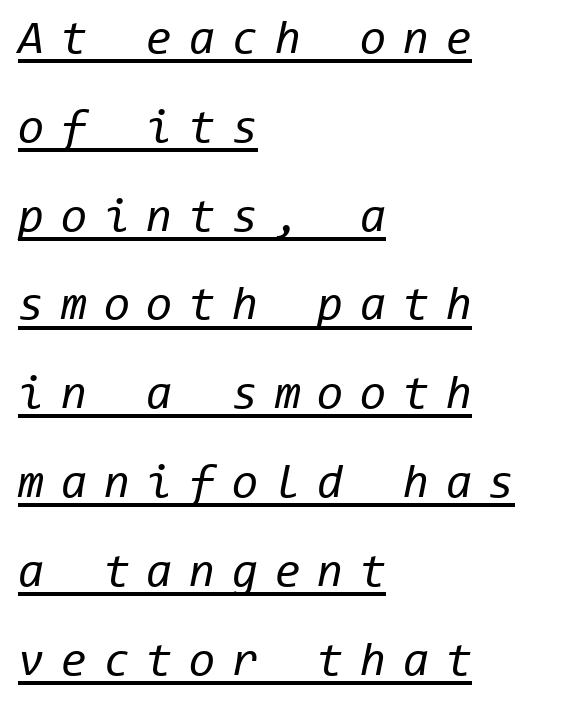
{"italic": "yes", "lean": "right", "slant_degrees": 11, "bold": "no", "weight": "regular", "width": "normal", "stroke_contrast": "low", "x_height": "medium", "monospaced": "yes", "underline": "yes", "align": "left", "line_spacing_ratio": 1.89, "letter_spacing": "wide", "letter_spacing_em": 0.36, "glyph_px": 47}
